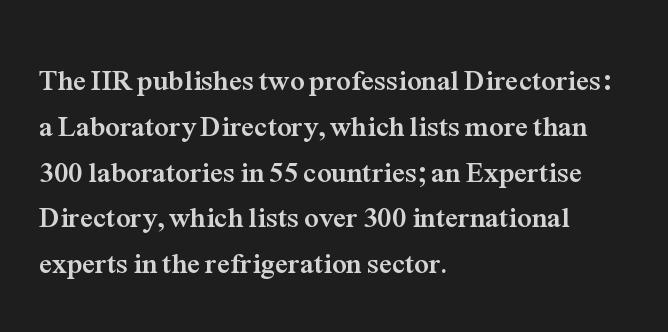
Q: Is the text bold? A: Yes.
Q: Is the text italic (slanted)? A: No, it is upright.
Q: Is the typeface a serif or a sans-serif typeface? A: Serif.
Q: Is the text underlined? A: No.
Q: How is the paragraph aligned? A: Left-aligned.
Q: Is the spacing between letters normal or unusually wide? A: Normal.
Q: Is the spacing between lines tight, normal or loose? A: Normal.
Q: Width (condensed, normal, or wide)? A: Normal.
Q: Stroke contrast? A: Medium.
Q: x-height? A: Medium.
Q: Monospaced? A: No.
